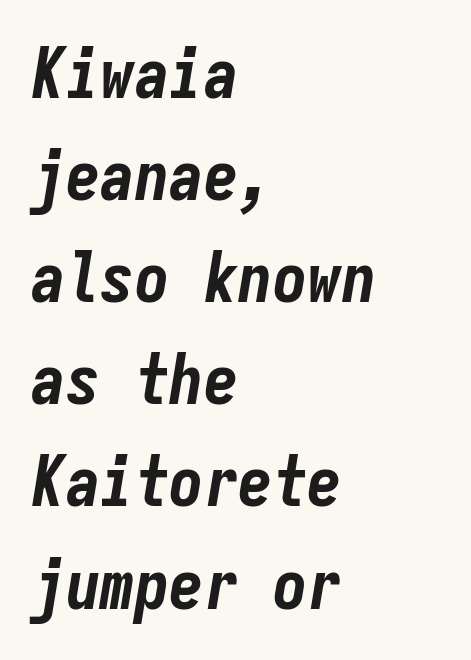
The image shows 69 px bold, condensed type, italic (leaning right), monospaced; set left-aligned, normal line spacing (1.48x), normal letter spacing, not underlined; low stroke contrast and a medium x-height.
